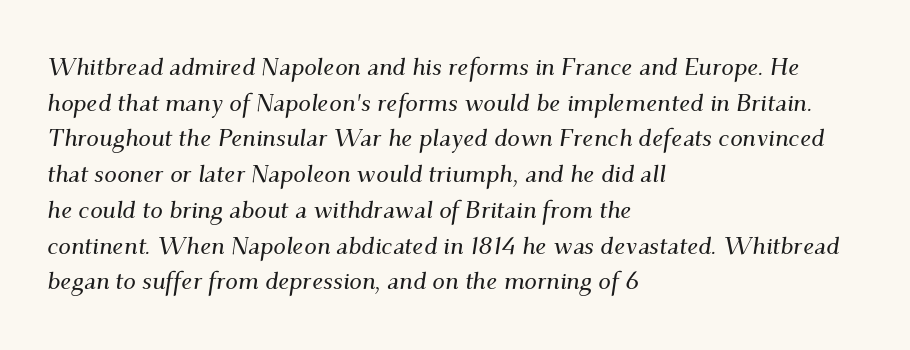
The image shows 25 px text type, italic (leaning right); set left-aligned, normal line spacing (1.43x), normal letter spacing, not underlined.
